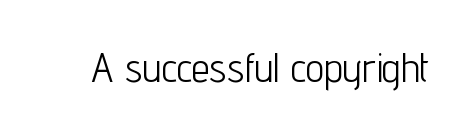
Q: Is the text bold? A: No.
Q: Is the text italic (slanted)? A: No, it is upright.
Q: Is the typeface a serif or a sans-serif typeface? A: Sans-serif.
Q: Is the text underlined? A: No.
Q: Is the spacing between letters normal or unusually wide? A: Normal.
Q: Width (condensed, normal, or wide)? A: Condensed.
Q: Stroke contrast? A: Low.
Q: x-height? A: Medium.
Q: Monospaced? A: No.
